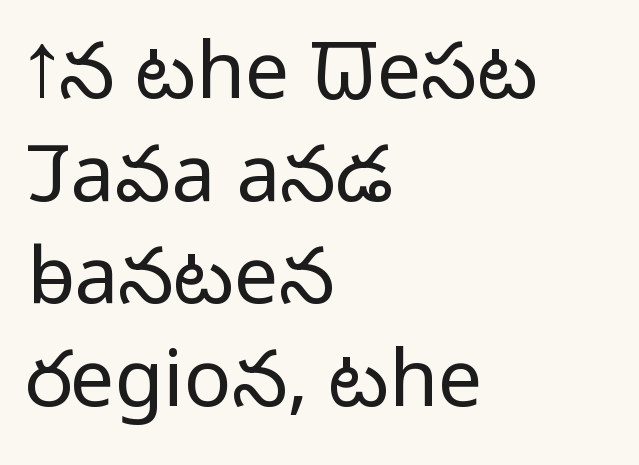
The image shows 79 px light sans-serif type, upright; set left-aligned, normal line spacing (1.3x), normal letter spacing, not underlined; low stroke contrast and a medium x-height.
